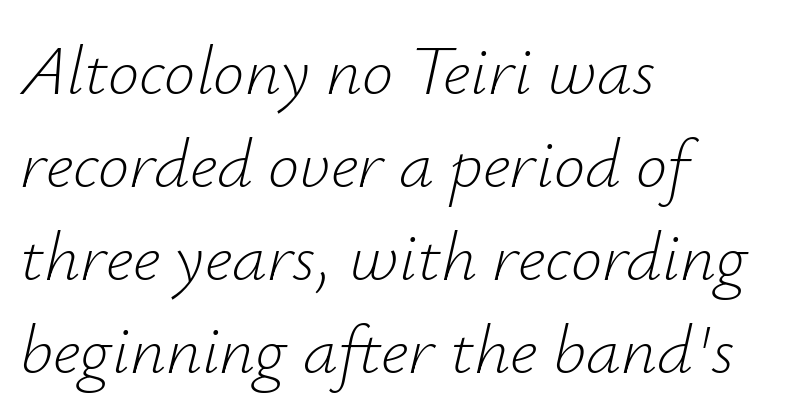
The typesetter chose a ragged-right arrangement here. Glance below the letters and you will spot only blank space. The typeface has the unassuming heft of standard copy or less. Leading: standard. Varying glyph widths throughout — classic text-font behaviour. Each word holds together tightly as a unit, with standard inter-letter gaps.
